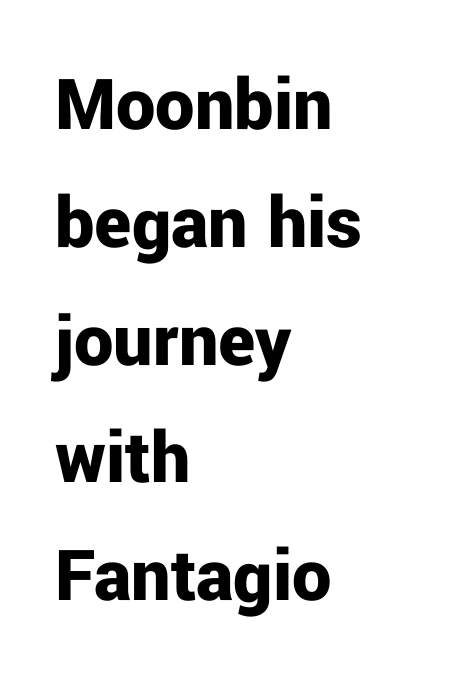
{"serif": "no", "italic": "no", "bold": "yes", "weight": "bold", "width": "normal", "stroke_contrast": "low", "x_height": "medium", "monospaced": "no", "underline": "no", "align": "left", "line_spacing": "normal", "line_spacing_ratio": 1.51, "letter_spacing": "normal", "letter_spacing_em": 0.0, "glyph_px": 78}
